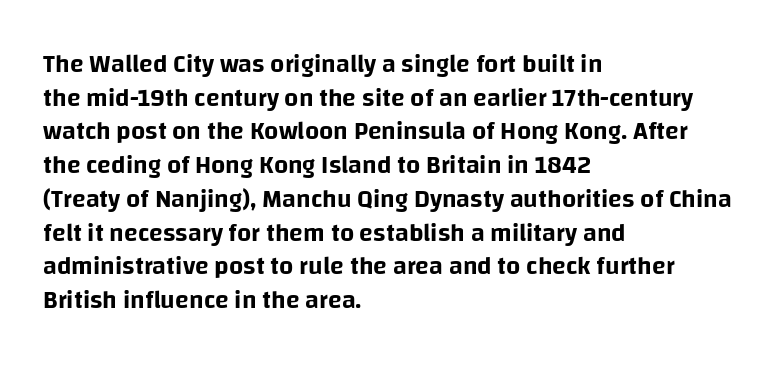
{"italic": "no", "underline": "no", "align": "left", "line_spacing": "normal", "line_spacing_ratio": 1.35, "letter_spacing": "normal", "letter_spacing_em": 0.0, "glyph_px": 25}
